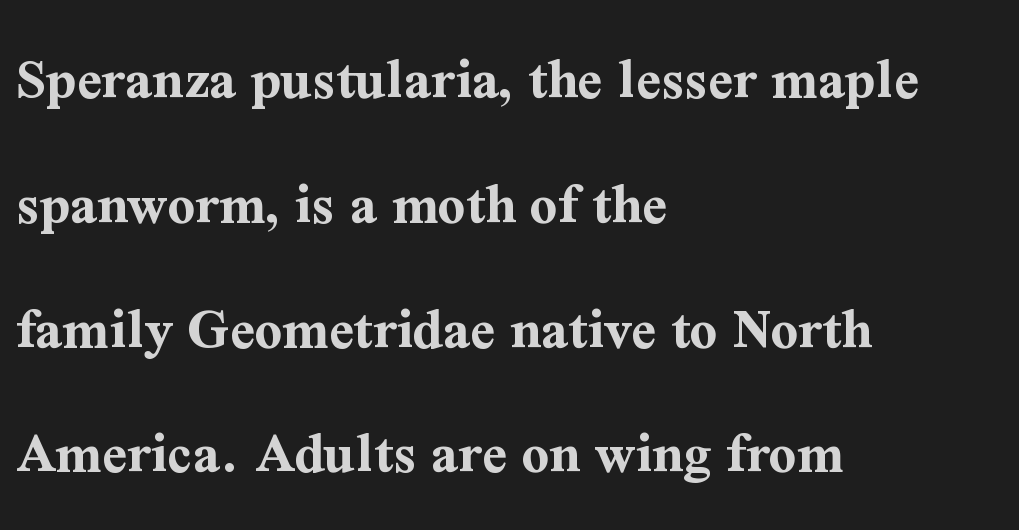
Plain, unruled lines of type. Varying glyph widths throughout — classic text-font behaviour. Leftover space on each line is placed entirely after the last word. As a designer I'd log this as weight 700, bold.
